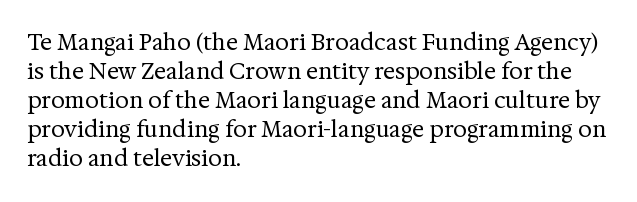
The image shows 22 px text type, upright; set left-aligned, normal line spacing (1.32x), normal letter spacing, not underlined.
